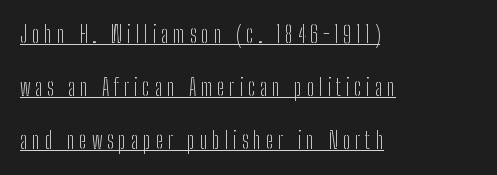
{"italic": "no", "bold": "no", "underline": "yes", "align": "left", "line_spacing": "loose", "line_spacing_ratio": 2.31, "letter_spacing": "wide", "letter_spacing_em": 0.2, "glyph_px": 23}
